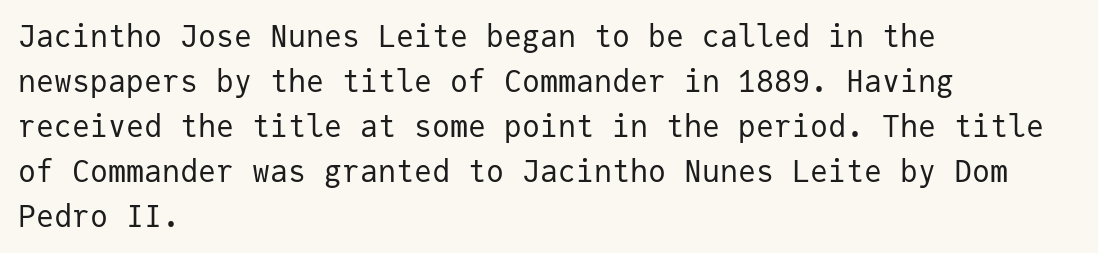
Q: Is the text bold? A: No.
Q: Is the text italic (slanted)? A: No, it is upright.
Q: Is the typeface a serif or a sans-serif typeface? A: Sans-serif.
Q: Is the text underlined? A: No.
Q: How is the paragraph aligned? A: Left-aligned.
Q: Is the spacing between letters normal or unusually wide? A: Normal.
Q: Is the spacing between lines tight, normal or loose? A: Normal.
Q: Width (condensed, normal, or wide)? A: Normal.
Q: Stroke contrast? A: Low.
Q: x-height? A: Medium.
Q: Monospaced? A: Yes.
